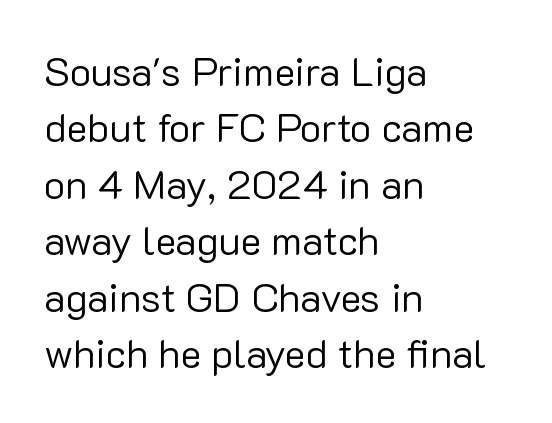
The typesetter chose a ragged-right arrangement here. Does the lettering tilt? It doesn't — this is upright. Glyph-to-glyph distance matches everyday printed text. No letter is thick-stroked: the sample isn't bold. The lines sit at an ordinary, default distance from one another.
